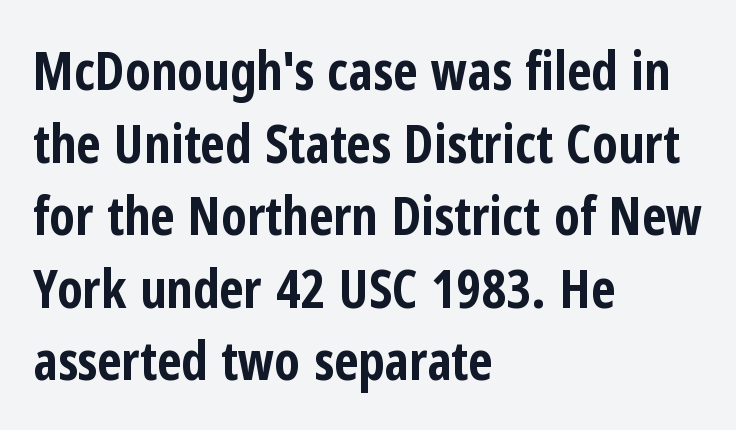
Note: no serifs on the glyphs. Think of a printed novel: that variable character pitch is what you see here. Each glyph is drawn with heavy, bold strokes. Lines of text with bare space underneath. What's the leading like? Ordinary, nothing unusual.
